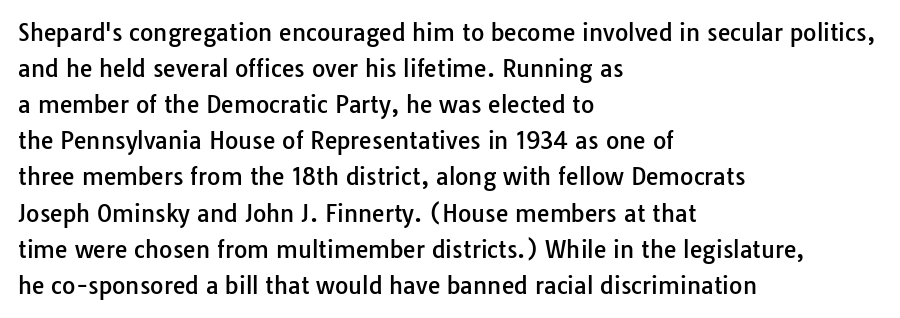
The image shows 23 px text type, upright; set left-aligned, normal line spacing (1.57x), normal letter spacing, not underlined.
